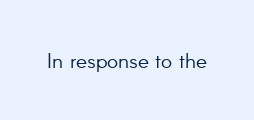
The image shows 21 px text type, upright; set normal letter spacing, not underlined.
